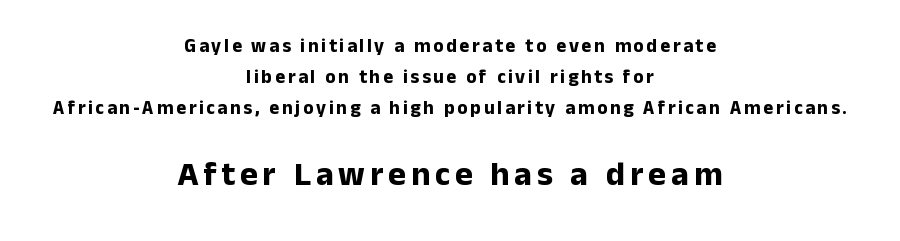
Q: Is the text bold? A: Yes.
Q: Is the text italic (slanted)? A: No, it is upright.
Q: Is the typeface a serif or a sans-serif typeface? A: Sans-serif.
Q: Is the text underlined? A: No.
Q: How is the paragraph aligned? A: Centered.
Q: Is the spacing between lines tight, normal or loose? A: Normal.
Q: Which block of text is set in a larger size, the first (top) or the second (bottom)? A: The second (bottom) one.
Q: Width (condensed, normal, or wide)? A: Normal.
Q: Stroke contrast? A: Low.
Q: x-height? A: Medium.
Q: Monospaced? A: No.
